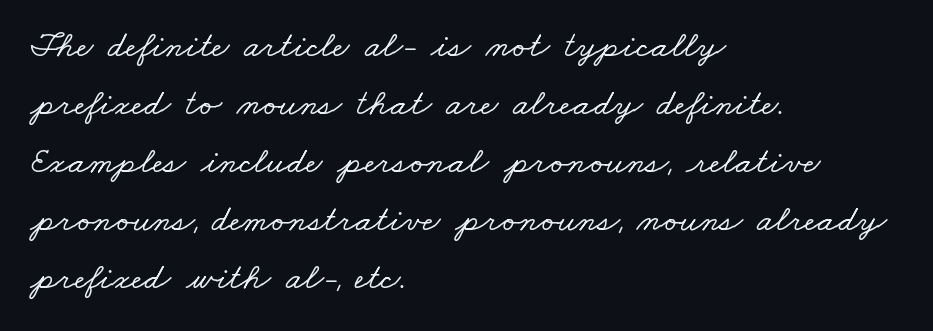
The image shows 37 px wide serif type; set left-aligned, normal line spacing (1.57x), normal letter spacing, not underlined; low stroke contrast and a small x-height.
